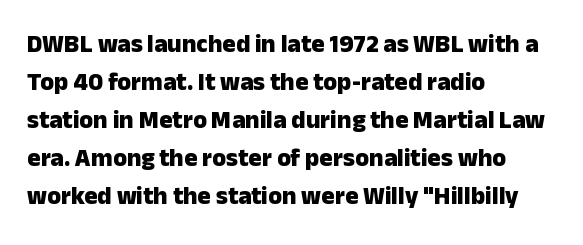
Q: Is the text bold? A: Yes.
Q: Is the text italic (slanted)? A: No, it is upright.
Q: Is the text underlined? A: No.
Q: How is the paragraph aligned? A: Left-aligned.
Q: Is the spacing between letters normal or unusually wide? A: Normal.
Q: Is the spacing between lines tight, normal or loose? A: Normal.
